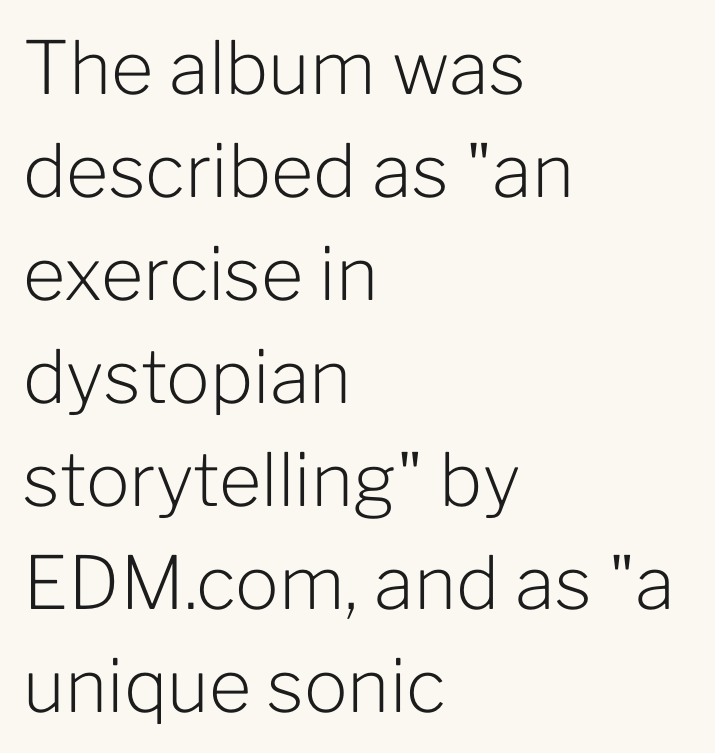
{"serif": "no", "italic": "no", "bold": "no", "weight": "light", "width": "normal", "stroke_contrast": "low", "x_height": "medium", "monospaced": "no", "underline": "no", "align": "left", "line_spacing": "normal", "line_spacing_ratio": 1.41, "letter_spacing": "normal", "letter_spacing_em": 0.0, "glyph_px": 73}
